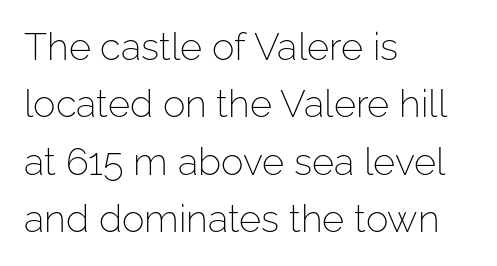
The image shows 38 px light sans-serif type, upright; set left-aligned, normal line spacing (1.51x), normal letter spacing, not underlined; low stroke contrast and a medium x-height.
